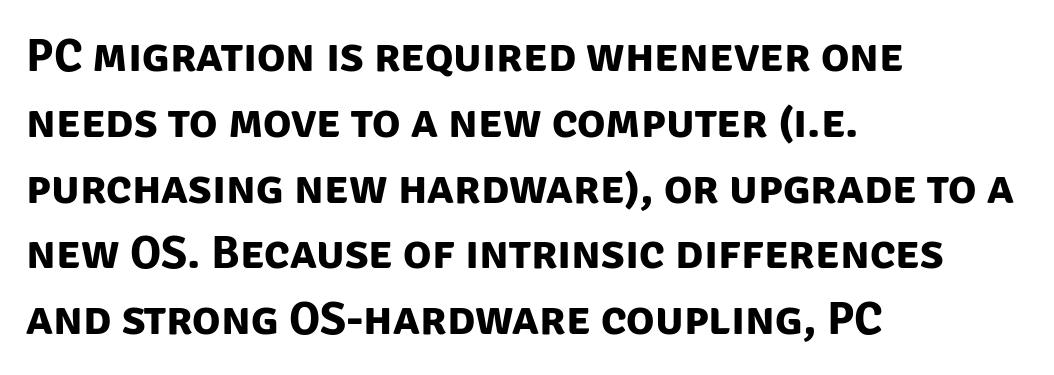
Q: Is the text bold? A: Yes.
Q: Is the typeface a serif or a sans-serif typeface? A: Sans-serif.
Q: Is the text underlined? A: No.
Q: How is the paragraph aligned? A: Left-aligned.
Q: Is the spacing between letters normal or unusually wide? A: Normal.
Q: Is the spacing between lines tight, normal or loose? A: Normal.
Q: Width (condensed, normal, or wide)? A: Normal.
Q: Stroke contrast? A: Low.
Q: x-height? A: Large.
Q: Monospaced? A: No.
